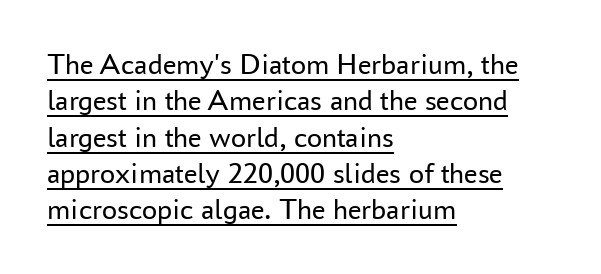
The image shows 30 px regular-weight sans-serif type, upright; set left-aligned, line spacing 1.21x, normal letter spacing, underlined; low stroke contrast and a medium x-height.
